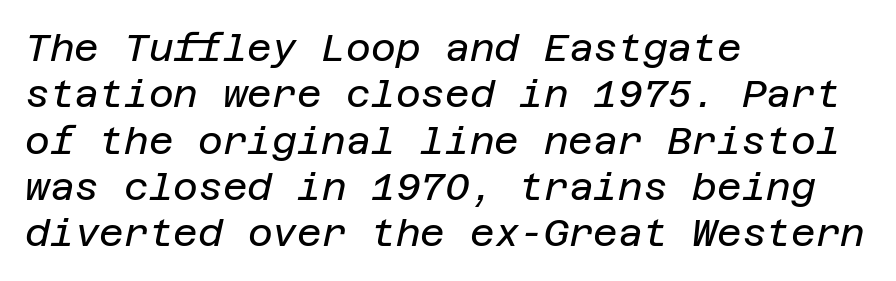
Has an underline been added? It has not. Stroke thickness stays within the range of a standard reading face or lighter. This is oblique type, the kind used for emphasis or titles. The rag falls on the right side of this text block. Each word holds together tightly as a unit, with standard inter-letter gaps.
